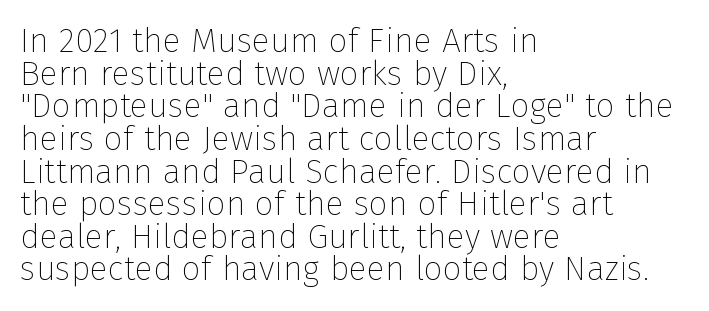
The letters carry no serifs — their stems end cleanly without finishing strokes. The lines in this sample share a left origin and differ only in where they stop. Each letter keeps its own natural width here, so spacing adapts to shape. The face used here is rendered with its standard letterfit. The font's upright variant was chosen for this text.
